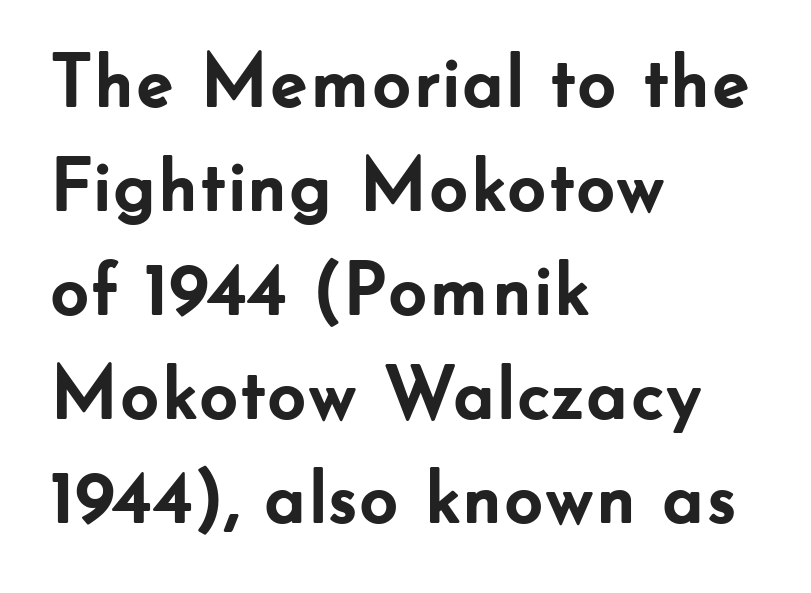
Q: Is the text bold? A: Yes.
Q: Is the text italic (slanted)? A: No, it is upright.
Q: Is the typeface a serif or a sans-serif typeface? A: Sans-serif.
Q: Is the text underlined? A: No.
Q: How is the paragraph aligned? A: Left-aligned.
Q: Is the spacing between letters normal or unusually wide? A: Normal.
Q: Is the spacing between lines tight, normal or loose? A: Normal.
Q: Width (condensed, normal, or wide)? A: Normal.
Q: Stroke contrast? A: Low.
Q: x-height? A: Small.
Q: Monospaced? A: No.
